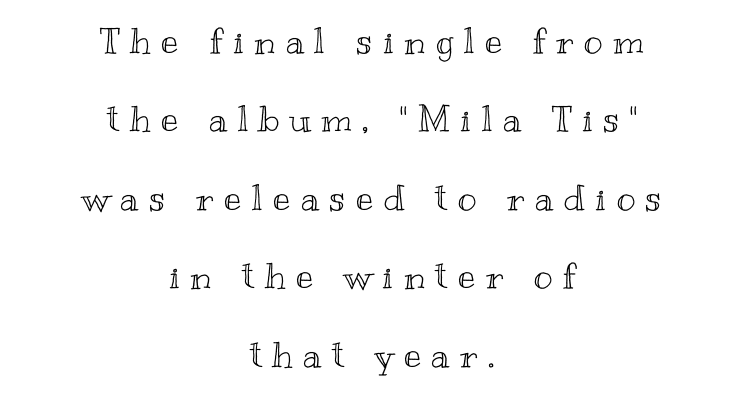
{"italic": "no", "width": "wide", "x_height": "small", "monospaced": "no", "underline": "no", "align": "center", "line_spacing": "loose", "line_spacing_ratio": 2.18, "letter_spacing": "wide", "letter_spacing_em": 0.29, "glyph_px": 36}
